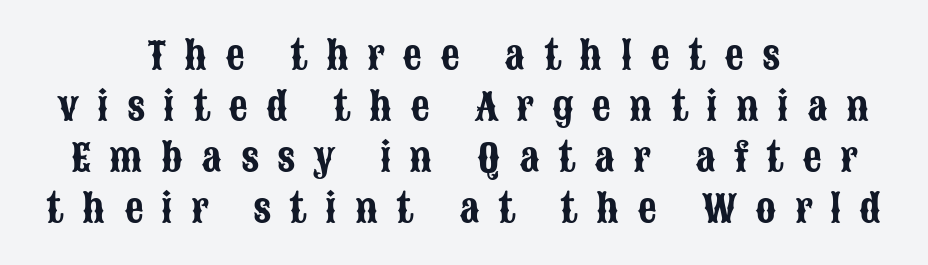
The image shows 38 px condensed sans-serif type, upright; set centered, normal line spacing (1.34x), unusually wide letter spacing (+0.48 em), not underlined; low stroke contrast and a large x-height.
